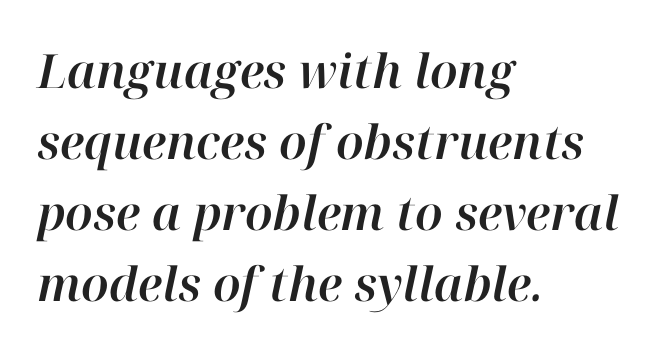
Looks like regular typesetting: each glyph gets only the width it needs. All the whitespace from short lines collects on the right. Does extra space separate the letters? No, they use regular spacing. It's the slanting kind of type.
